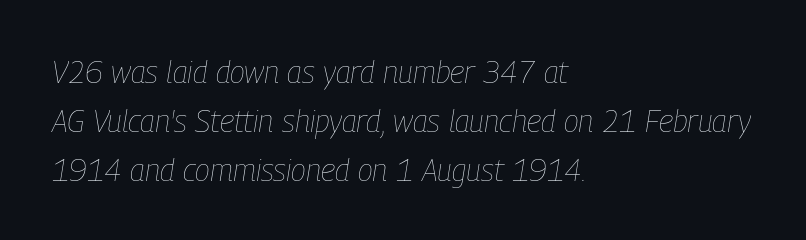
{"italic": "yes", "lean": "right", "slant_degrees": 9, "bold": "no", "weight": "thin", "width": "condensed", "stroke_contrast": "low", "x_height": "medium", "monospaced": "no", "underline": "no", "align": "left", "line_spacing": "normal", "line_spacing_ratio": 1.58, "letter_spacing": "normal", "letter_spacing_em": 0.0, "glyph_px": 31}
